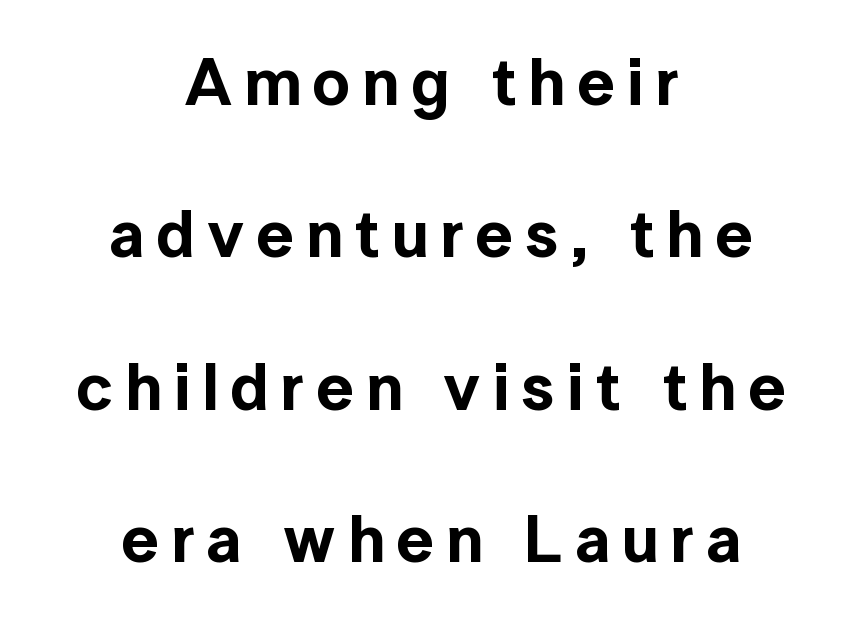
Q: Is the text italic (slanted)? A: No, it is upright.
Q: Is the typeface a serif or a sans-serif typeface? A: Sans-serif.
Q: Is the text underlined? A: No.
Q: How is the paragraph aligned? A: Centered.
Q: Is the spacing between lines tight, normal or loose? A: Loose.
Q: Width (condensed, normal, or wide)? A: Normal.
Q: x-height? A: Medium.
Q: Monospaced? A: No.
